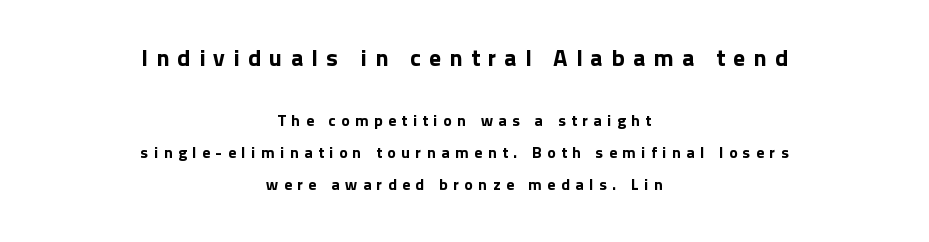
Q: Is the text italic (slanted)? A: No, it is upright.
Q: Is the text underlined? A: No.
Q: How is the paragraph aligned? A: Centered.
Q: Is the spacing between letters normal or unusually wide? A: Unusually wide.
Q: Is the spacing between lines tight, normal or loose? A: Loose.
Q: Which block of text is set in a larger size, the first (top) or the second (bottom)? A: The first (top) one.
